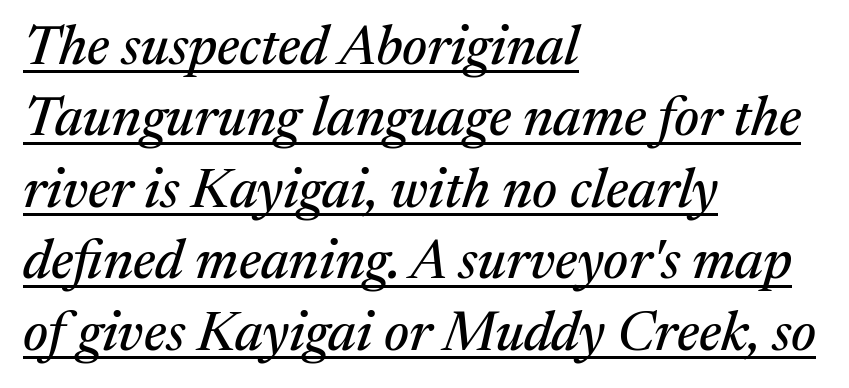
Q: Is the text italic (slanted)? A: Yes, it leans right by about 17 degrees.
Q: Is the typeface a serif or a sans-serif typeface? A: Serif.
Q: Is the text underlined? A: Yes.
Q: How is the paragraph aligned? A: Left-aligned.
Q: Is the spacing between letters normal or unusually wide? A: Normal.
Q: Is the spacing between lines tight, normal or loose? A: Normal.
Q: Width (condensed, normal, or wide)? A: Normal.
Q: Stroke contrast? A: Medium.
Q: x-height? A: Medium.
Q: Monospaced? A: No.
